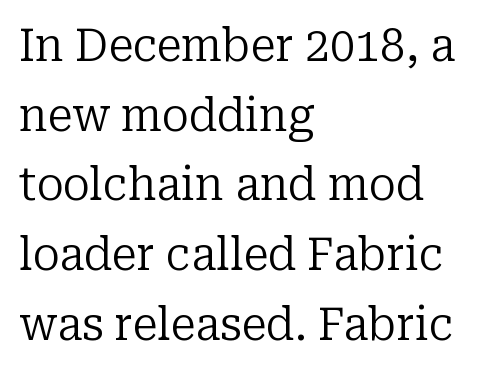
The image shows 45 px regular-weight serif type, upright; set left-aligned, normal line spacing (1.55x), normal letter spacing, not underlined; low stroke contrast and a medium x-height.
